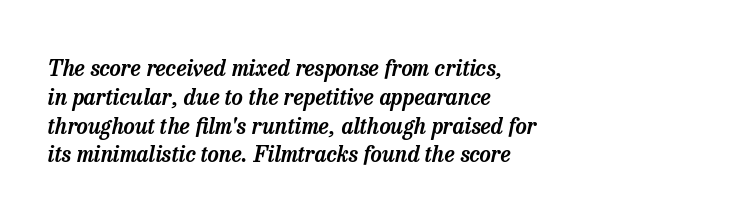
This rendering leaves character spacing at its baseline value. Would a proofreader flag this as italicized? Yes. Letters rest on an invisible, unmarked baseline. If you drew a ruler down the left edge, every line would touch it. Summary of vertical rhythm: regular, with standard interline spacing.
